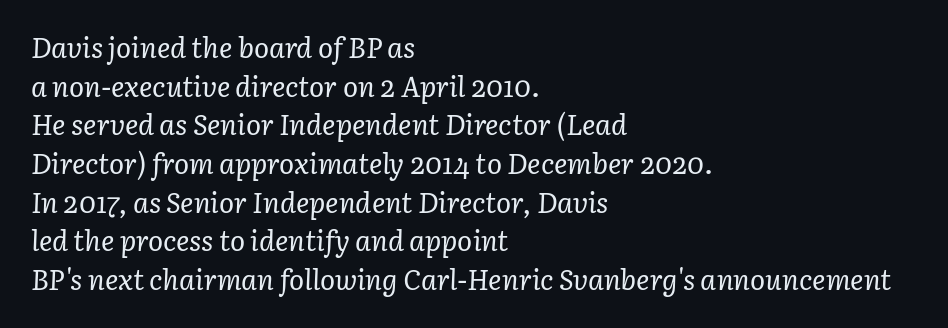
Q: Is the text bold? A: No.
Q: Is the text italic (slanted)? A: Yes, it leans right by about 3 degrees.
Q: Is the typeface a serif or a sans-serif typeface? A: Serif.
Q: Is the text underlined? A: No.
Q: How is the paragraph aligned? A: Left-aligned.
Q: Is the spacing between letters normal or unusually wide? A: Normal.
Q: Is the spacing between lines tight, normal or loose? A: Normal.
Q: Width (condensed, normal, or wide)? A: Normal.
Q: Stroke contrast? A: Low.
Q: x-height? A: Medium.
Q: Monospaced? A: No.
